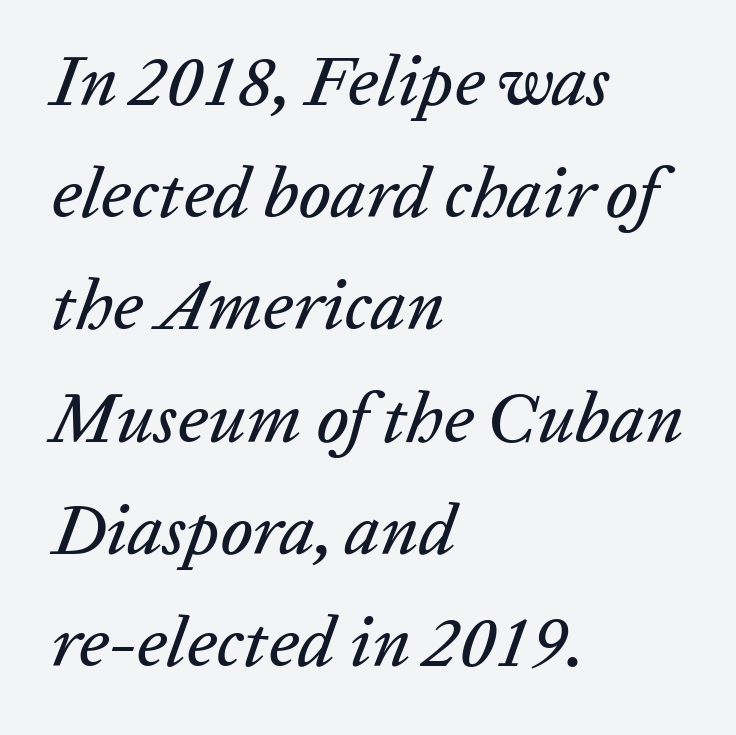
{"italic": "yes", "lean": "right", "slant_degrees": 20, "width": "normal", "stroke_contrast": "low", "x_height": "medium", "monospaced": "no", "underline": "no", "align": "left", "line_spacing": "normal", "line_spacing_ratio": 1.58, "letter_spacing": "normal", "letter_spacing_em": 0.0, "glyph_px": 71}
